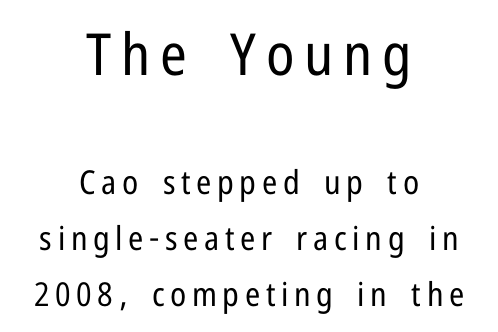
{"serif": "no", "italic": "no", "bold": "no", "weight": "regular", "width": "condensed", "stroke_contrast": "low", "x_height": "medium", "monospaced": "no", "underline": "no", "align": "center", "line_spacing": "normal", "line_spacing_ratio": 1.69, "larger_block": "first", "size_ratio": 1.76, "glyph_px": 58}
